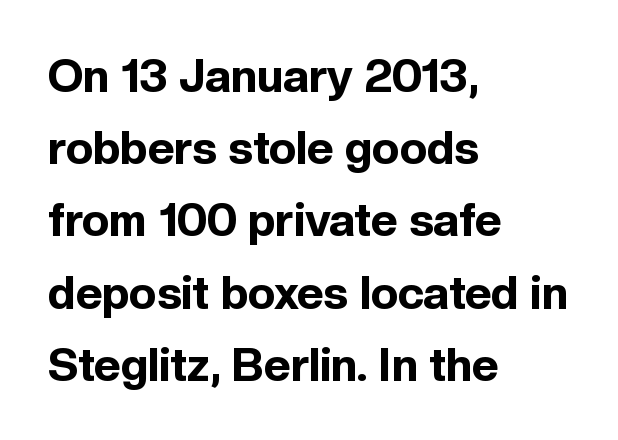
In terms of letterspacing, this is plain default setting. Students, this is bold: see how much ink each stroke carries. Does the copy run flush right? No — it runs flush left. Note: no serifs on the glyphs.
